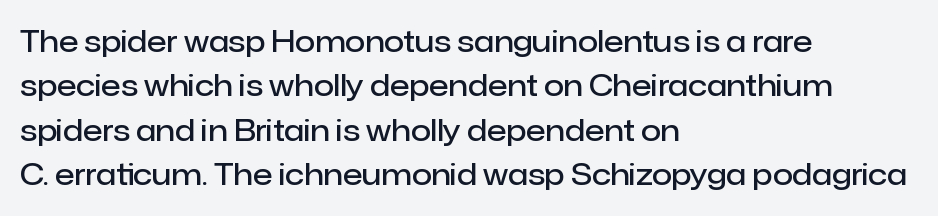
{"serif": "no", "italic": "no", "bold": "semi", "weight": "semibold", "width": "normal", "stroke_contrast": "low", "x_height": "medium", "monospaced": "no", "underline": "no", "align": "left", "line_spacing": "normal", "line_spacing_ratio": 1.53, "letter_spacing": "normal", "letter_spacing_em": 0.0, "glyph_px": 29}
